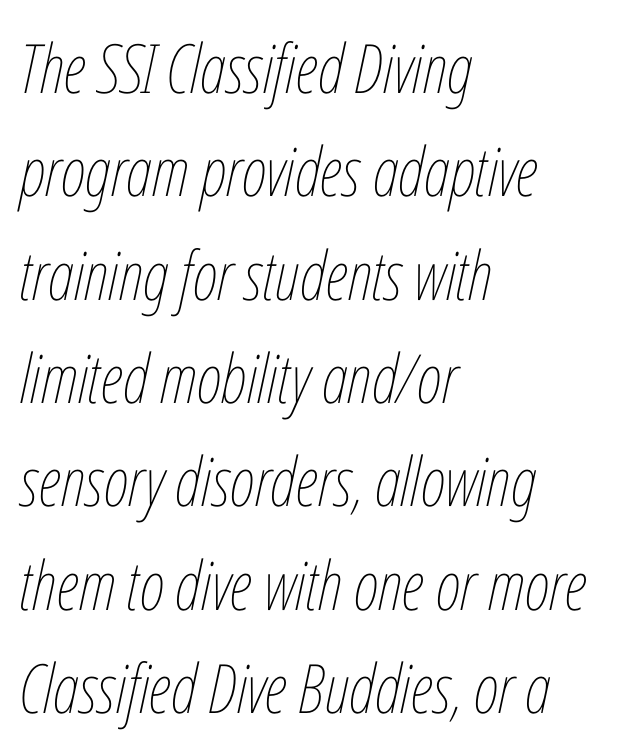
{"italic": "yes", "lean": "right", "slant_degrees": 12, "bold": "no", "weight": "thin", "width": "condensed", "stroke_contrast": "low", "x_height": "medium", "monospaced": "no", "underline": "no", "align": "left", "line_spacing": "normal", "line_spacing_ratio": 1.52, "letter_spacing": "normal", "letter_spacing_em": 0.0, "glyph_px": 68}
